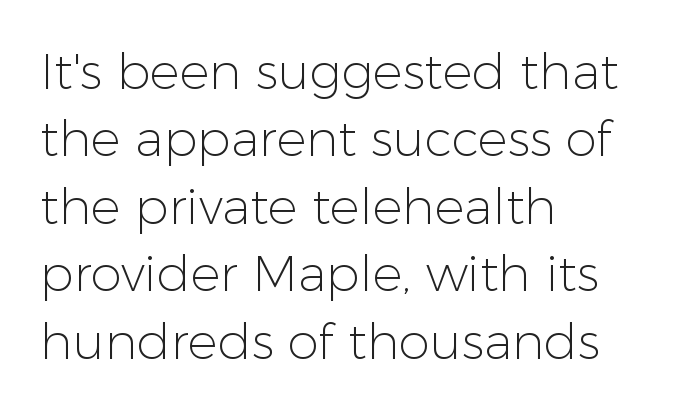
Summary of weight: not heavy and not bold. Grotesque or geometric, the face here clearly has no serifs. Rendered with straight, roman letterforms. The typesetter chose a ragged-right arrangement here. Inter-character spacing is left at the font's built-in metrics. This sample has the flowing, uneven cadence of proportional lettering.
